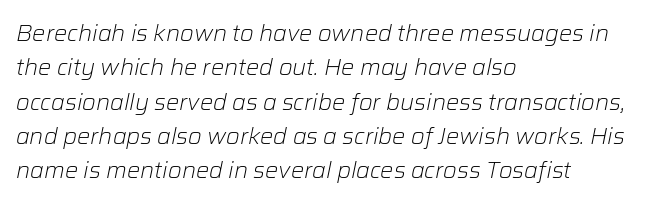
The image shows 22 px text type, italic (leaning right); set left-aligned, normal line spacing (1.56x), normal letter spacing, not underlined.
